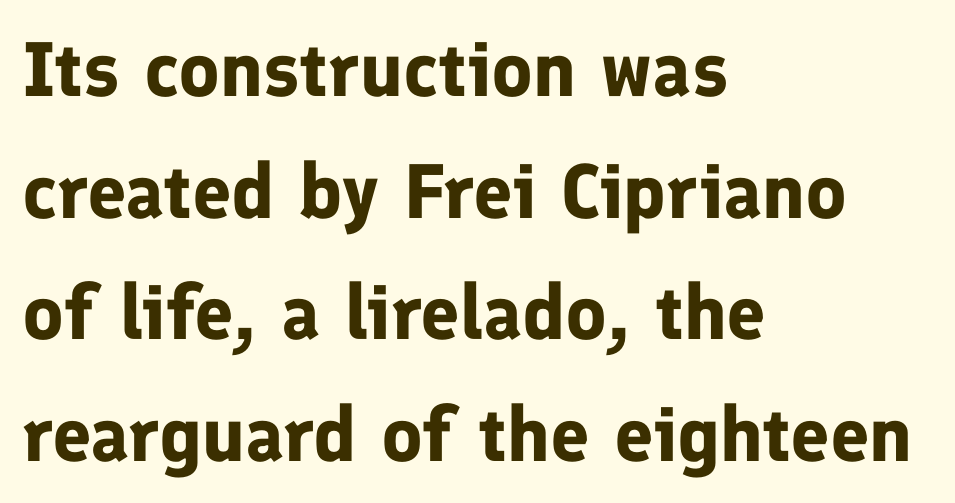
Quick note: not italic, upright. Summary of weight: heavy, a full bold. Leading: standard. This rendering uses left alignment, leaving the right contour irregular. A typesetter would call this proportional, since set widths differ per character.
